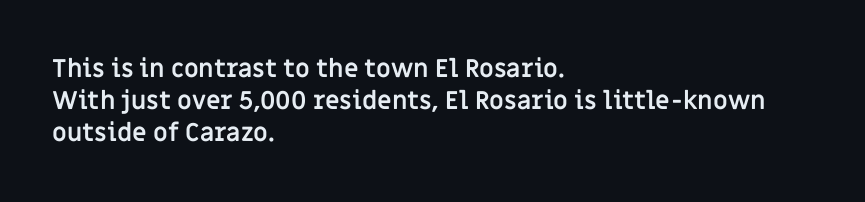
The typesetter chose a ragged-right arrangement here. The line texture is even and compact thanks to regular tracking. Summary of weight: heavy, a full bold. Vertically, the passage feels balanced, rows spaced as you'd expect. In terms of posture, this sample is upright.
